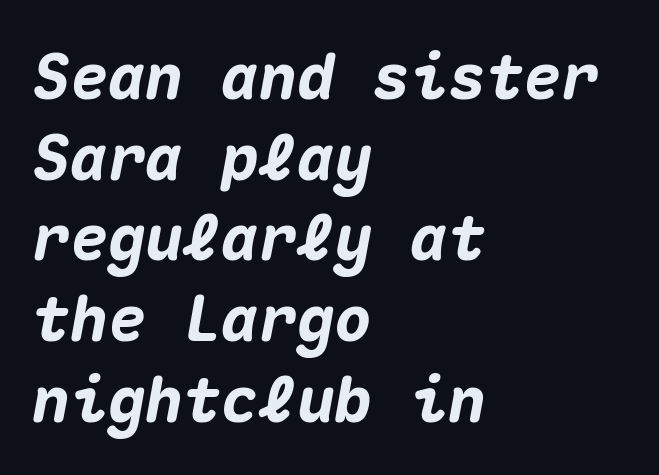
The image shows 63 px heavy type, italic (leaning right), monospaced; set left-aligned, normal line spacing (1.28x), normal letter spacing, not underlined; medium stroke contrast and a medium x-height.
